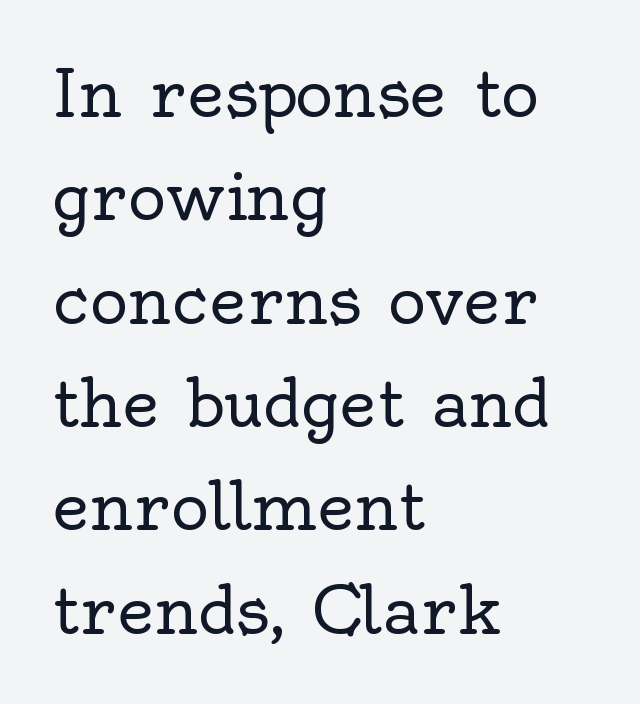
Q: Is the text bold? A: No.
Q: Is the text italic (slanted)? A: No, it is upright.
Q: Is the typeface a serif or a sans-serif typeface? A: Serif.
Q: Is the text underlined? A: No.
Q: How is the paragraph aligned? A: Left-aligned.
Q: Is the spacing between letters normal or unusually wide? A: Normal.
Q: Is the spacing between lines tight, normal or loose? A: Normal.
Q: Width (condensed, normal, or wide)? A: Normal.
Q: x-height? A: Small.
Q: Monospaced? A: No.
